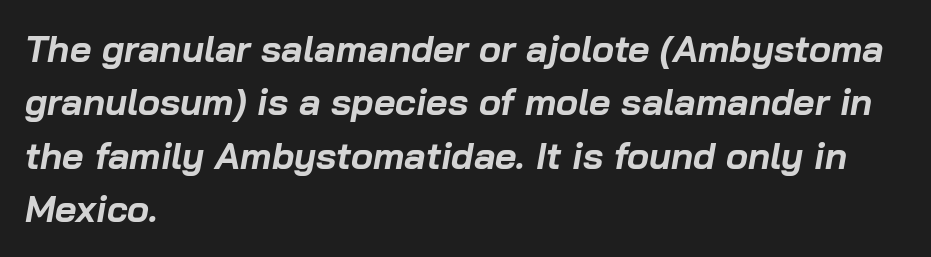
Q: Is the text bold? A: Yes.
Q: Is the text italic (slanted)? A: Yes, it leans right by about 10 degrees.
Q: Is the text underlined? A: No.
Q: How is the paragraph aligned? A: Left-aligned.
Q: Is the spacing between letters normal or unusually wide? A: Normal.
Q: Is the spacing between lines tight, normal or loose? A: Normal.
Q: Width (condensed, normal, or wide)? A: Normal.
Q: Stroke contrast? A: Low.
Q: x-height? A: Medium.
Q: Monospaced? A: No.
